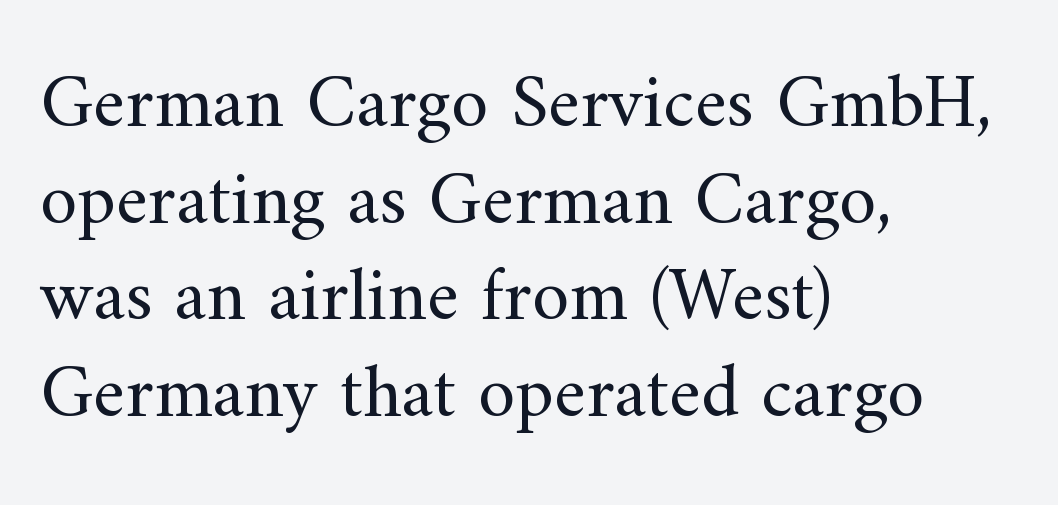
Reading down the column, the eye jumps a familiar distance to each next line. Look at the tracking — it's just the regular setting, nothing added. The strokes carry an ordinary text weight at most. The lines are quadded left. Spacing verdict: proportional, widths tailored to each character.
